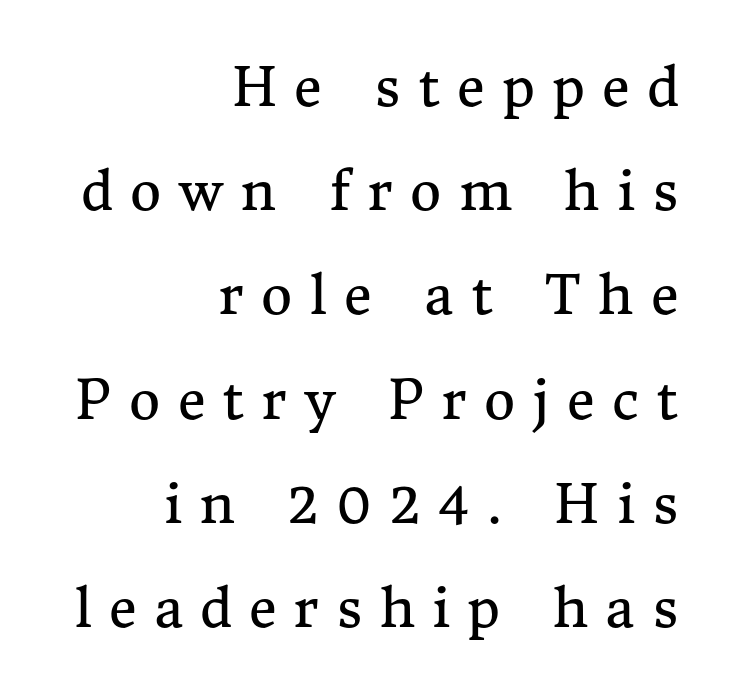
The image shows 54 px regular-weight serif type, upright; set right-aligned, loose line spacing (1.93x), unusually wide letter spacing (+0.32 em), not underlined; medium stroke contrast and a medium x-height.
